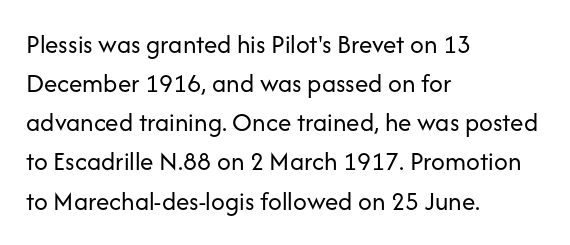
Default kerning and tracking; the words read as compact shapes. No heavy texture on the line: the type isn't bold. A roman cut, with each character standing at attention. Notice how the passage keeps a crisp vertical edge on the left only. Bare-footed words on every line.
